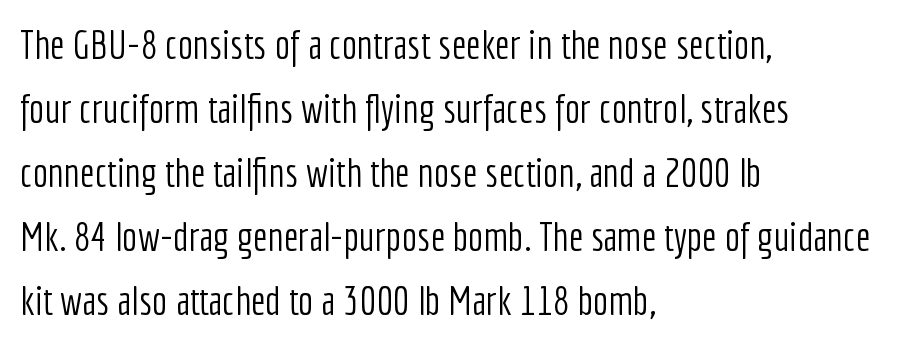
A classic flush-left, rag-right setting is used for this passage. The type family on display is of the sans-serif kind. Proportional: the letters do not fall into vertical columns. The specimen reads as upright at a glance. Type without underlining.
